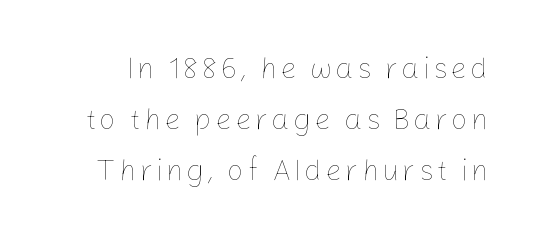
The image shows 29 px thin type, upright; set line spacing 1.76x, not underlined; low stroke contrast and a medium x-height.
